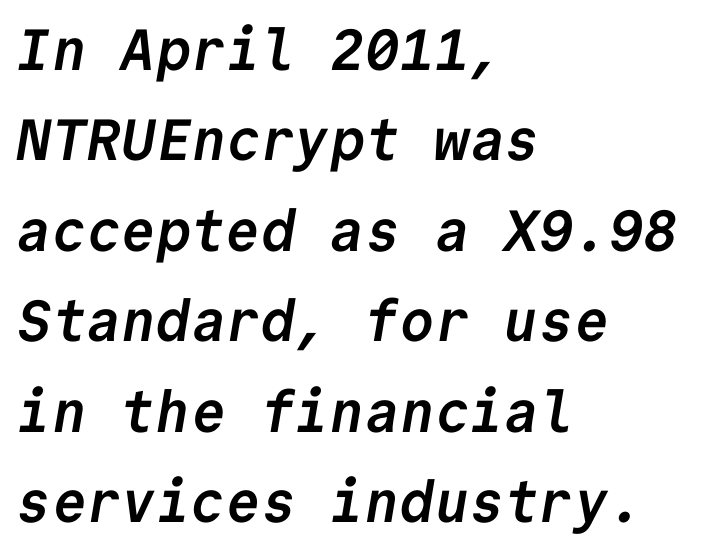
{"serif": "no", "bold": "yes", "weight": "semibold", "width": "normal", "stroke_contrast": "low", "x_height": "medium", "monospaced": "yes", "underline": "no", "align": "left", "line_spacing": "normal", "line_spacing_ratio": 1.56, "letter_spacing": "normal", "letter_spacing_em": 0.0, "glyph_px": 58}
